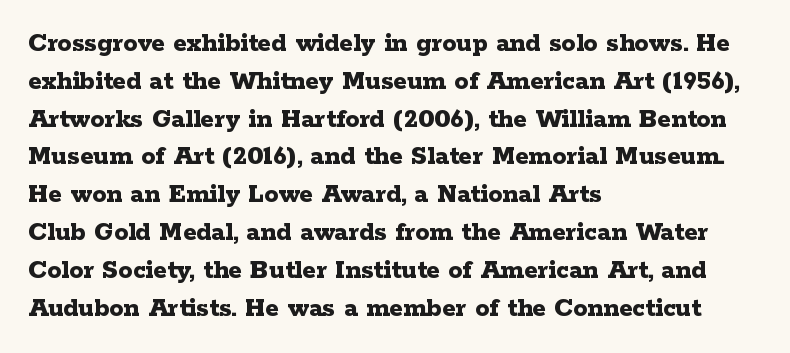
Italic? Not at all — the glyphs are vertical. The line-height multiplier appears to be the usual default. Every row of glyphs begins at an identical x-position on the left. As a designer I'd log this as weight 700, bold. Inter-character spacing is left at the font's built-in metrics.
